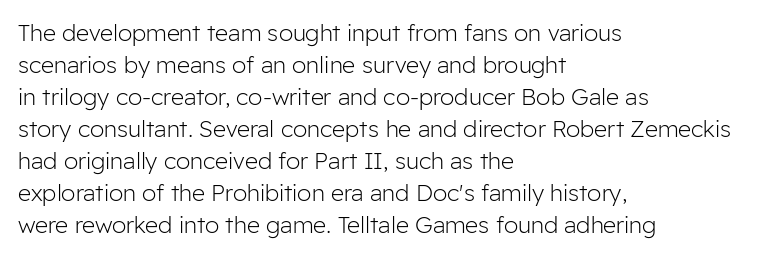
Q: Is the text bold? A: No.
Q: Is the text italic (slanted)? A: No, it is upright.
Q: Is the text underlined? A: No.
Q: How is the paragraph aligned? A: Left-aligned.
Q: Is the spacing between letters normal or unusually wide? A: Normal.
Q: Is the spacing between lines tight, normal or loose? A: Normal.
